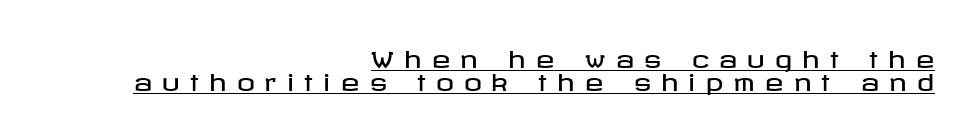
The image shows 22 px text type, upright; set right-aligned, tight line spacing (1.05x), unusually wide letter spacing (+0.47 em), underlined.
